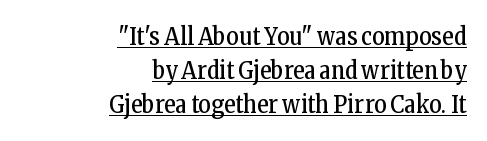
{"italic": "no", "bold": "no", "underline": "yes", "align": "right", "line_spacing": "normal", "line_spacing_ratio": 1.41, "letter_spacing": "normal", "letter_spacing_em": 0.0, "glyph_px": 24}
